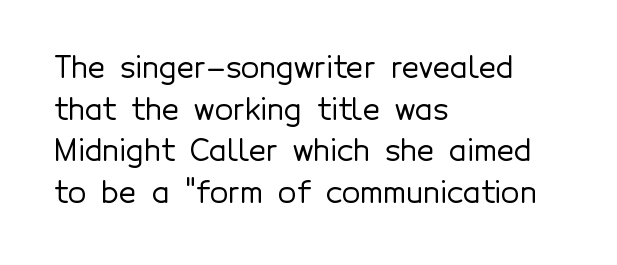
The image shows 30 px sans-serif type, upright; set left-aligned, normal line spacing (1.39x), normal letter spacing, not underlined; a medium x-height.
